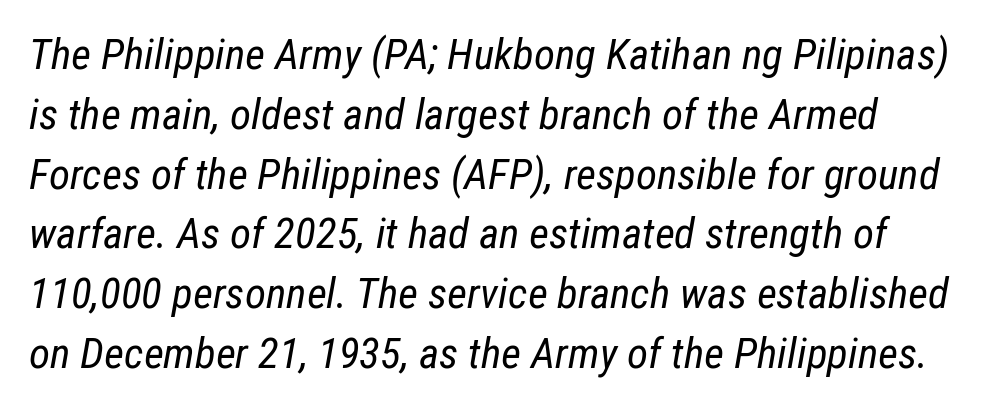
{"italic": "yes", "lean": "right", "slant_degrees": 12, "bold": "no", "weight": "regular", "width": "condensed", "stroke_contrast": "low", "x_height": "medium", "monospaced": "no", "underline": "no", "line_spacing": "normal", "line_spacing_ratio": 1.39, "letter_spacing": "normal", "letter_spacing_em": 0.0, "glyph_px": 43}
